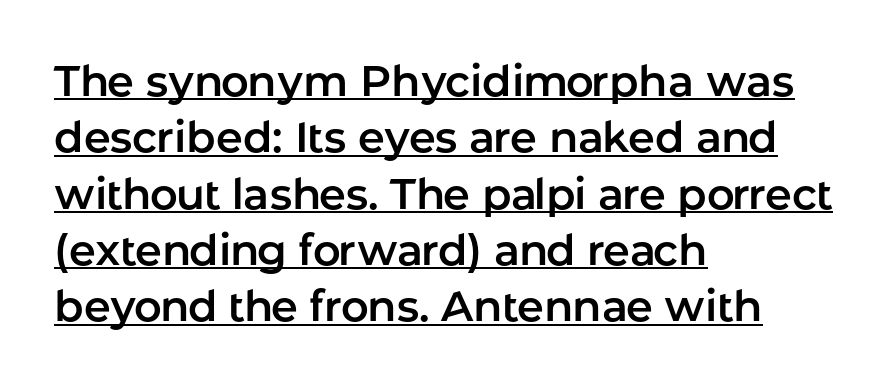
The image shows 43 px sans-serif type, upright; set left-aligned, normal line spacing (1.31x), normal letter spacing, underlined; low stroke contrast and a medium x-height.
